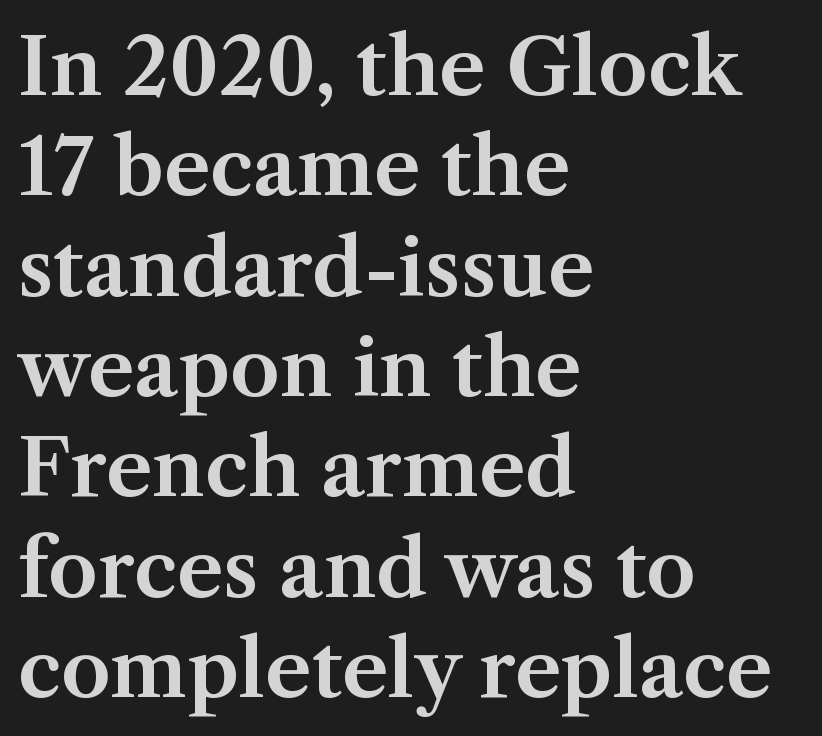
Style check: upright. The designer left line spacing at the default. Tracking here is standard; glyphs follow each other at the usual distance. The rendering uses natural spacing where letterforms have individual widths. The specimen omits any rule beneath the text block's lines. Casual observation: everything's shoved over to the left.
